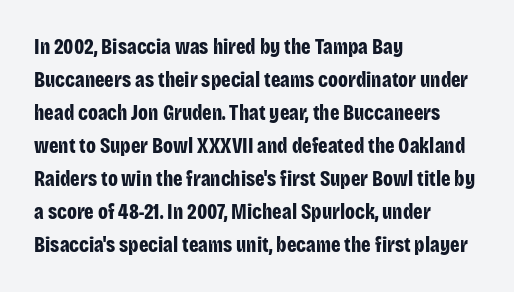
Q: Is the text bold? A: Yes.
Q: Is the text italic (slanted)? A: No, it is upright.
Q: Is the text underlined? A: No.
Q: How is the paragraph aligned? A: Left-aligned.
Q: Is the spacing between letters normal or unusually wide? A: Normal.
Q: Is the spacing between lines tight, normal or loose? A: Normal.
